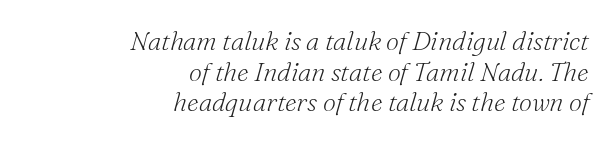
Q: Is the text bold? A: No.
Q: Is the text italic (slanted)? A: Yes, it leans right by about 16 degrees.
Q: Is the text underlined? A: No.
Q: How is the paragraph aligned? A: Right-aligned.
Q: Is the spacing between letters normal or unusually wide? A: Normal.
